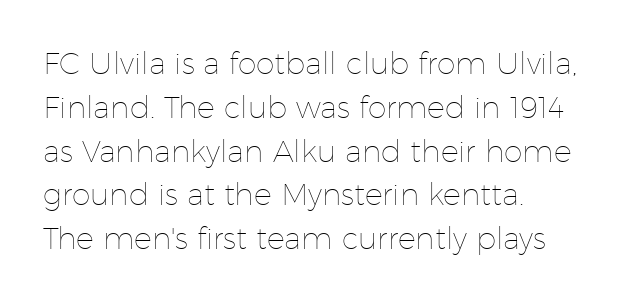
{"italic": "no", "bold": "no", "weight": "thin", "width": "normal", "stroke_contrast": "low", "x_height": "medium", "monospaced": "no", "underline": "no", "align": "left", "line_spacing": "normal", "line_spacing_ratio": 1.46, "letter_spacing": "normal", "letter_spacing_em": 0.0, "glyph_px": 30}
